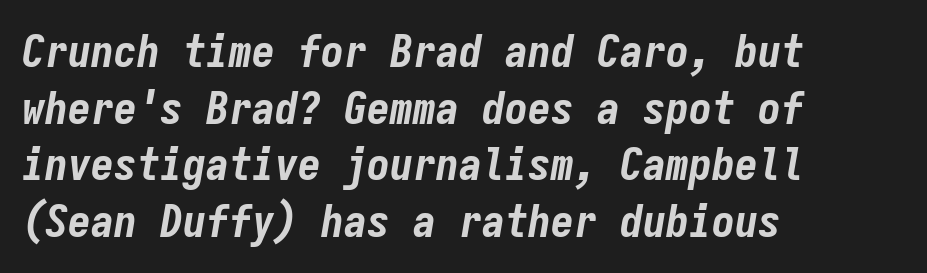
Q: Is the text bold? A: Yes.
Q: Is the text italic (slanted)? A: Yes, it leans right by about 9 degrees.
Q: Is the text underlined? A: No.
Q: How is the paragraph aligned? A: Left-aligned.
Q: Is the spacing between letters normal or unusually wide? A: Normal.
Q: Width (condensed, normal, or wide)? A: Condensed.
Q: Stroke contrast? A: Low.
Q: x-height? A: Medium.
Q: Monospaced? A: Yes.
